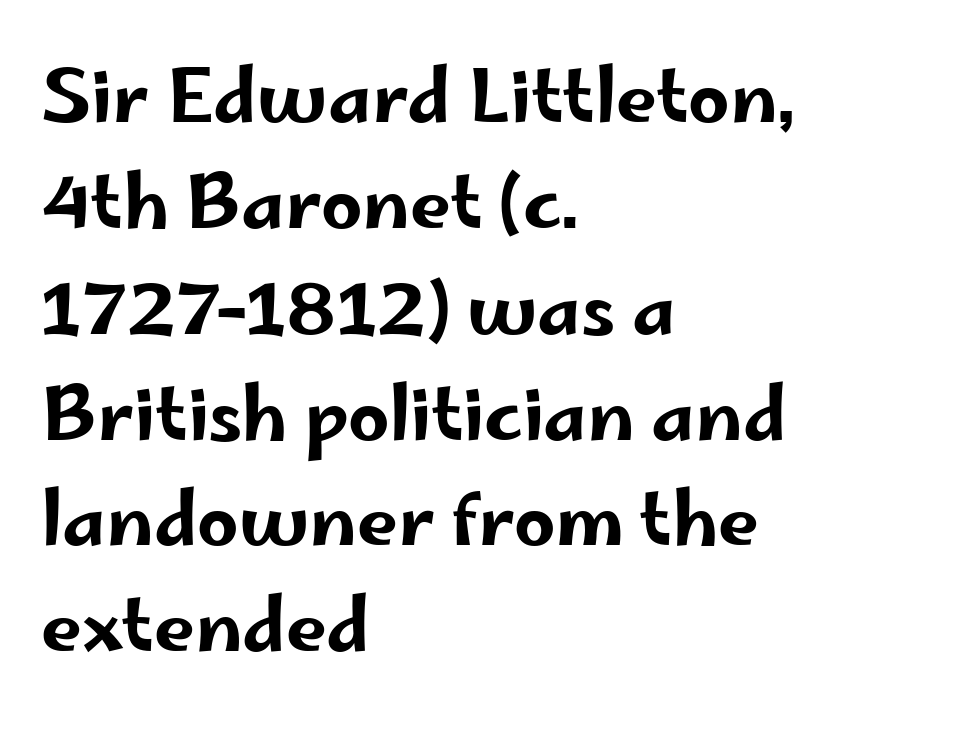
The passage shown is typeset with a sans-serif family. Where is the straight margin? On the left. Vertical strokes here are truly vertical. Varying glyph widths throughout — classic text-font behaviour. The rendering keeps characters at their native spacing.
